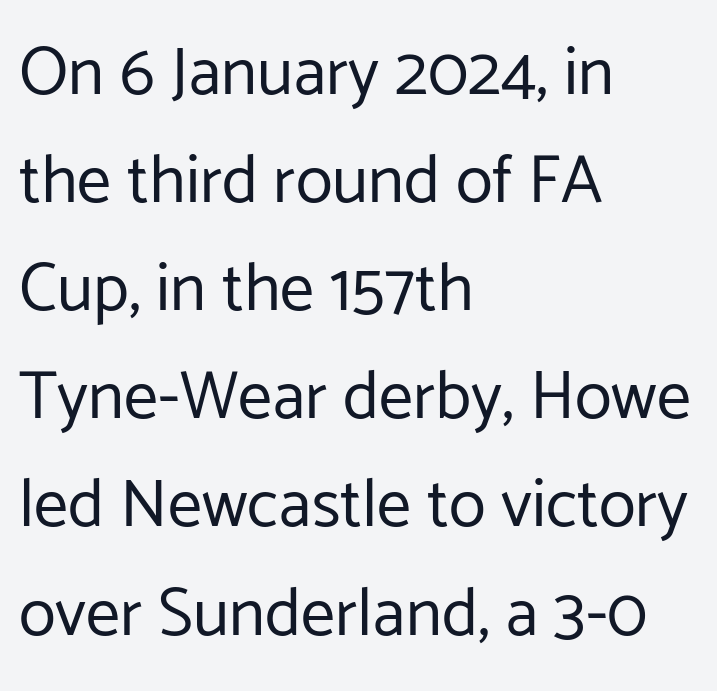
The block of text has a typical density, with ordinary space between rows. Tall strokes in this sample are plumb rather than angled. In terms of letterspacing, this is plain default setting. Line starts are locked; line ends wander. Note the varied advance widths — an 'i' is clearly narrower than an 'm'.
